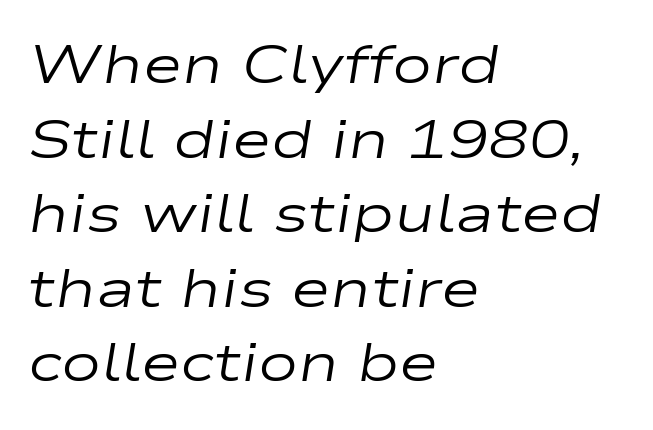
Q: Is the text bold? A: No.
Q: Is the text italic (slanted)? A: Yes, it leans right by about 9 degrees.
Q: Is the text underlined? A: No.
Q: How is the paragraph aligned? A: Left-aligned.
Q: Is the spacing between letters normal or unusually wide? A: Normal.
Q: Is the spacing between lines tight, normal or loose? A: Normal.
Q: Width (condensed, normal, or wide)? A: Wide.
Q: Stroke contrast? A: Low.
Q: x-height? A: Medium.
Q: Monospaced? A: No.
